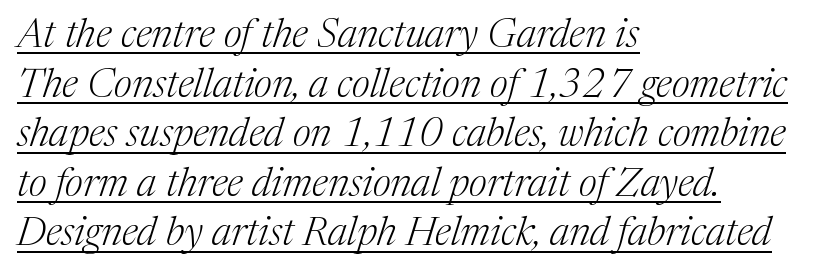
{"serif": "yes", "italic": "yes", "lean": "right", "slant_degrees": 17, "bold": "no", "weight": "light", "width": "normal", "stroke_contrast": "medium", "x_height": "medium", "monospaced": "no", "underline": "yes", "align": "left", "line_spacing_ratio": 1.24, "letter_spacing": "normal", "letter_spacing_em": 0.0, "glyph_px": 40}
